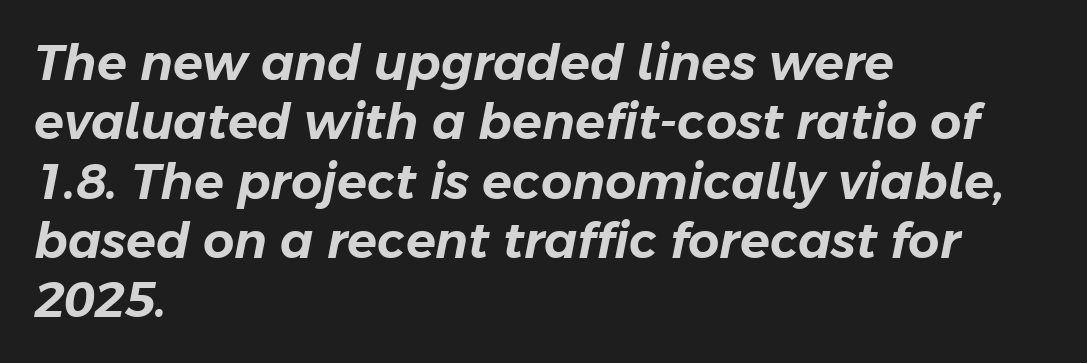
Q: Is the text italic (slanted)? A: Yes, it leans right by about 11 degrees.
Q: Is the text underlined? A: No.
Q: How is the paragraph aligned? A: Left-aligned.
Q: Is the spacing between letters normal or unusually wide? A: Normal.
Q: Width (condensed, normal, or wide)? A: Normal.
Q: Stroke contrast? A: Low.
Q: x-height? A: Medium.
Q: Monospaced? A: No.
